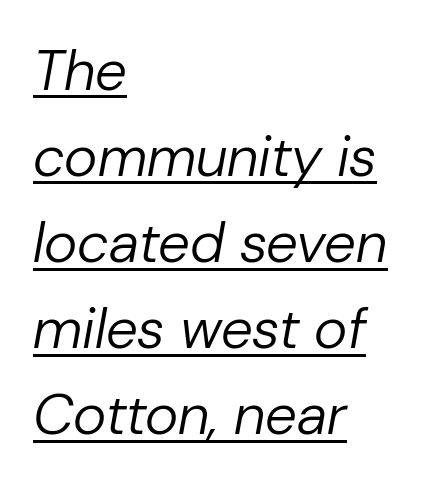
{"italic": "yes", "lean": "right", "slant_degrees": 10, "bold": "no", "weight": "regular", "width": "normal", "stroke_contrast": "low", "x_height": "medium", "monospaced": "no", "underline": "yes", "align": "left", "line_spacing": "normal", "line_spacing_ratio": 1.51, "letter_spacing": "normal", "letter_spacing_em": 0.0, "glyph_px": 57}
